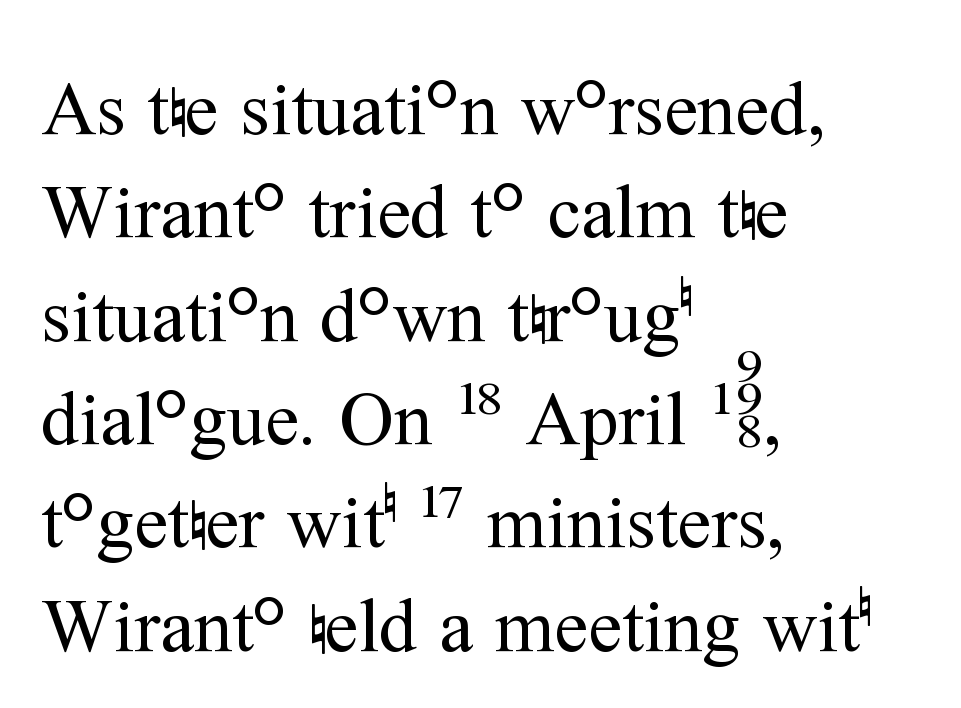
Are there feet on the stems? There are — it's a serif. Proportional: the letters do not fall into vertical columns. Interline gaps are of average width in this sample. Line beginnings align vertically; line endings do not. The typography opts for an upright posture over an oblique one. Characters follow at the spacing the type designer built in.
